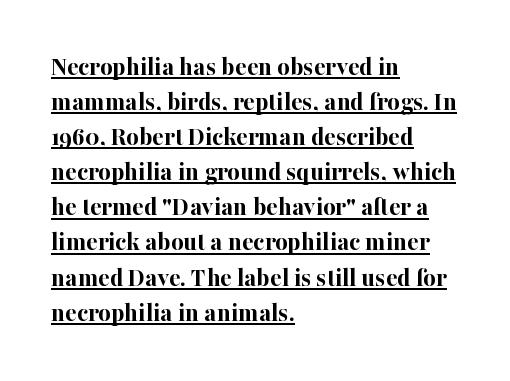
Nothing unusual about the tracking: characters are spaced as the font intends. Students, this is bold: see how much ink each stroke carries. These lines are set flush left with a ragged right edge. Posture: straight, roman, zero tilt.
